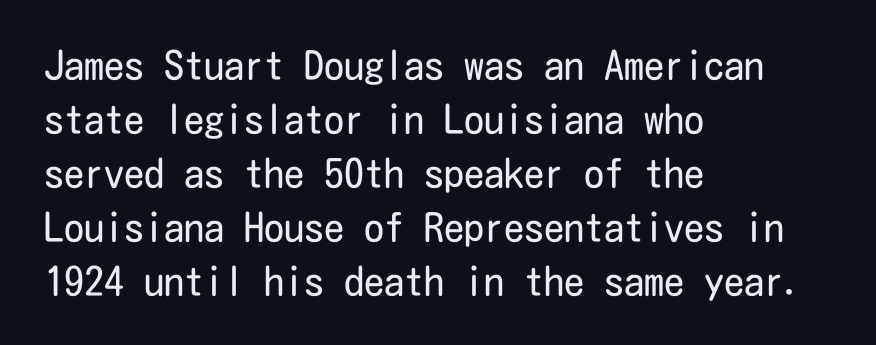
The image shows 40 px regular-weight, condensed sans-serif type, upright; set left-aligned, normal line spacing (1.35x), normal letter spacing, not underlined; low stroke contrast and a medium x-height.
